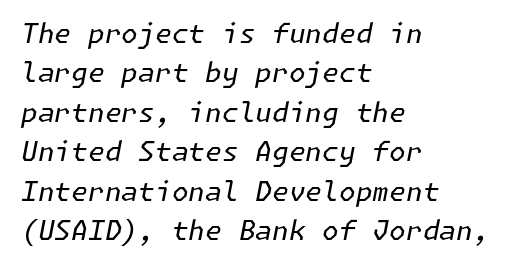
{"italic": "yes", "lean": "right", "slant_degrees": 11, "bold": "no", "underline": "no", "align": "left", "line_spacing": "normal", "line_spacing_ratio": 1.46, "letter_spacing": "normal", "letter_spacing_em": 0.0, "glyph_px": 27}
